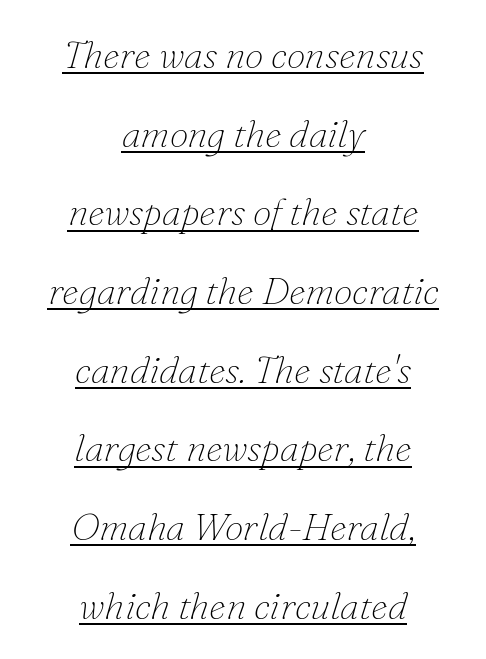
{"serif": "yes", "italic": "yes", "lean": "right", "slant_degrees": 16, "bold": "no", "weight": "thin", "width": "normal", "stroke_contrast": "low", "x_height": "small", "monospaced": "no", "underline": "yes", "align": "center", "line_spacing": "loose", "line_spacing_ratio": 2.07, "letter_spacing": "normal", "letter_spacing_em": 0.0, "glyph_px": 38}
